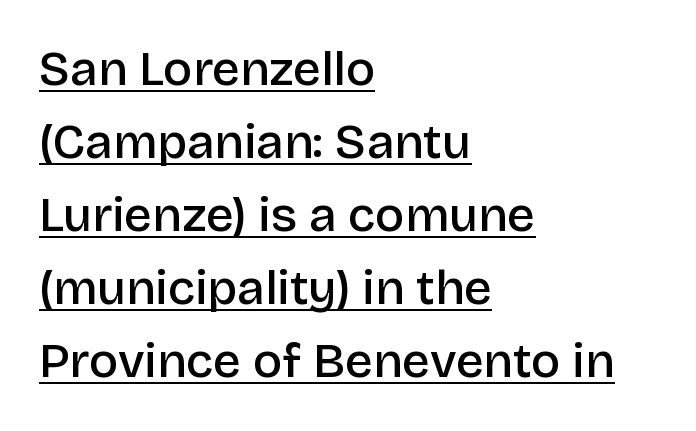
Typeset ragged right — the left edge is the straight one. The designer left line spacing at the default. It's the straight-up-and-down kind of type. Summary of weight: moderately heavy, a semibold. The rendering uses natural spacing where letterforms have individual widths.
